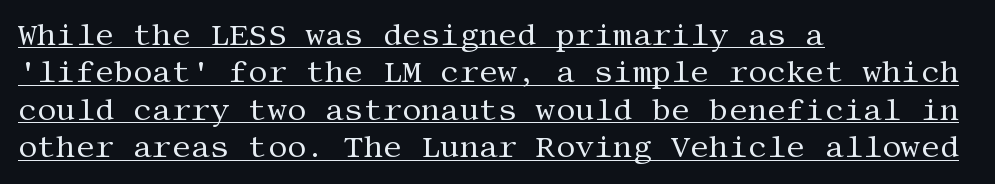
Serifs: yes, visible at the terminals of the letterforms. This sample is left-justified, so line endings fall wherever the words run out. What decoration does the sample have? An underline. The passage shown is not bold in any degree.
